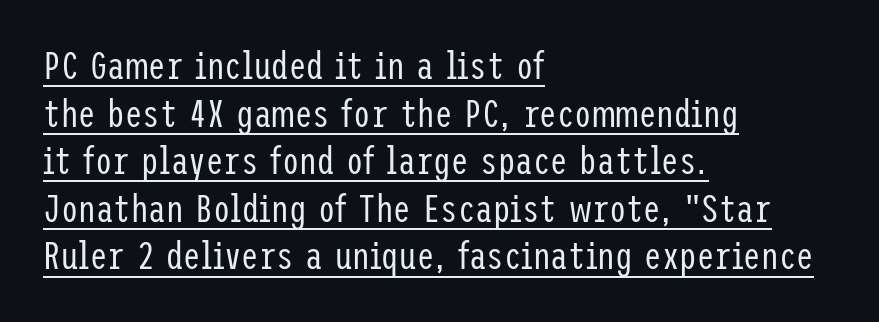
{"serif": "no", "italic": "no", "bold": "no", "weight": "regular", "width": "condensed", "stroke_contrast": "low", "x_height": "medium", "underline": "yes", "align": "left", "line_spacing_ratio": 1.22, "letter_spacing": "normal", "letter_spacing_em": 0.0, "glyph_px": 39}
